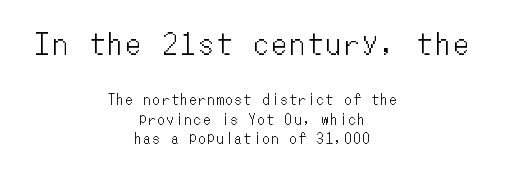
{"italic": "no", "width": "condensed", "stroke_contrast": "low", "x_height": "medium", "monospaced": "yes", "underline": "no", "align": "center", "line_spacing": "normal", "line_spacing_ratio": 1.41, "larger_block": "first", "size_ratio": 2.0, "glyph_px": 28}
